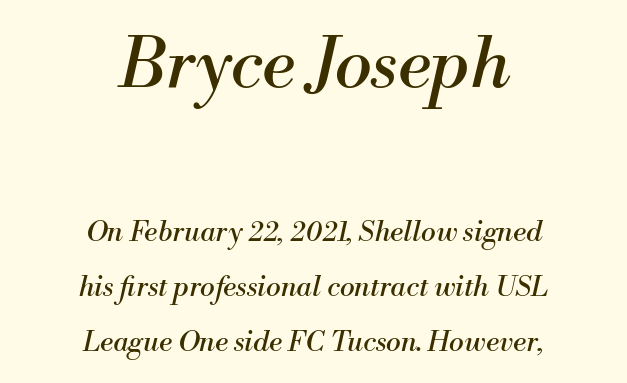
Q: Is the text bold? A: No.
Q: Is the text italic (slanted)? A: Yes, it leans right by about 13 degrees.
Q: Is the typeface a serif or a sans-serif typeface? A: Serif.
Q: Is the text underlined? A: No.
Q: How is the paragraph aligned? A: Centered.
Q: Is the spacing between letters normal or unusually wide? A: Normal.
Q: Is the spacing between lines tight, normal or loose? A: Loose.
Q: Which block of text is set in a larger size, the first (top) or the second (bottom)? A: The first (top) one.
Q: Width (condensed, normal, or wide)? A: Normal.
Q: Stroke contrast? A: Medium.
Q: x-height? A: Small.
Q: Monospaced? A: No.
